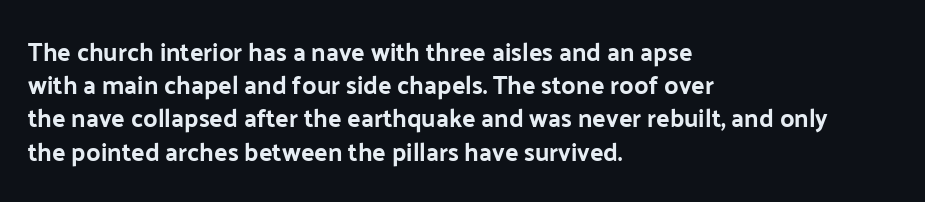
The image shows 25 px bold type, upright; set left-aligned, normal line spacing (1.33x), normal letter spacing, not underlined.
